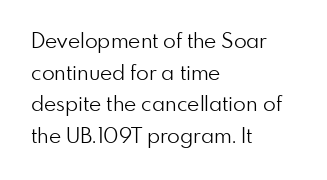
The image shows 21 px text type, upright; set left-aligned, normal line spacing (1.51x), normal letter spacing, not underlined.
